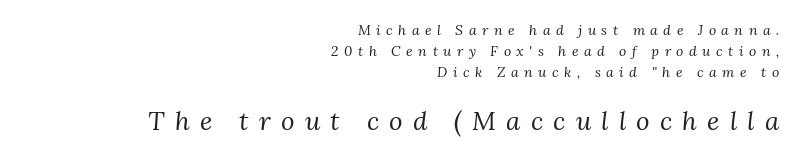
{"italic": "yes", "lean": "right", "slant_degrees": 3, "bold": "no", "underline": "no", "align": "right", "line_spacing": "normal", "line_spacing_ratio": 1.49, "letter_spacing": "wide", "letter_spacing_em": 0.39, "larger_block": "second", "size_ratio": 1.86, "glyph_px": 26}
